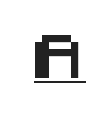
{"serif": "no", "italic": "no", "width": "normal", "stroke_contrast": "medium", "x_height": "large", "underline": "yes", "glyph_px": 36}
